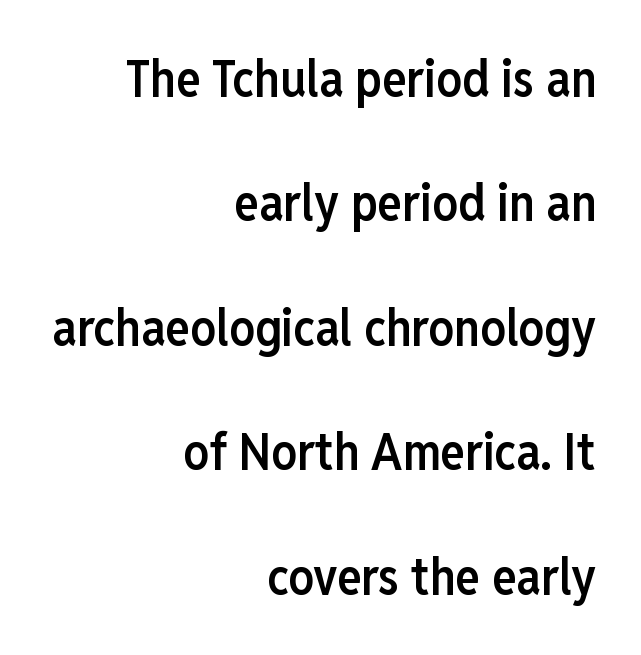
{"serif": "no", "italic": "no", "bold": "semi", "weight": "semibold", "width": "condensed", "stroke_contrast": "low", "x_height": "medium", "monospaced": "no", "underline": "no", "align": "right", "line_spacing": "loose", "line_spacing_ratio": 2.44, "letter_spacing": "normal", "letter_spacing_em": 0.0, "glyph_px": 51}
